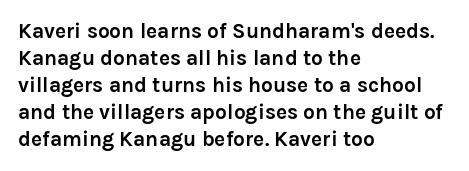
The image shows 21 px bold type, upright; set left-aligned, normal line spacing (1.29x), normal letter spacing, not underlined.
